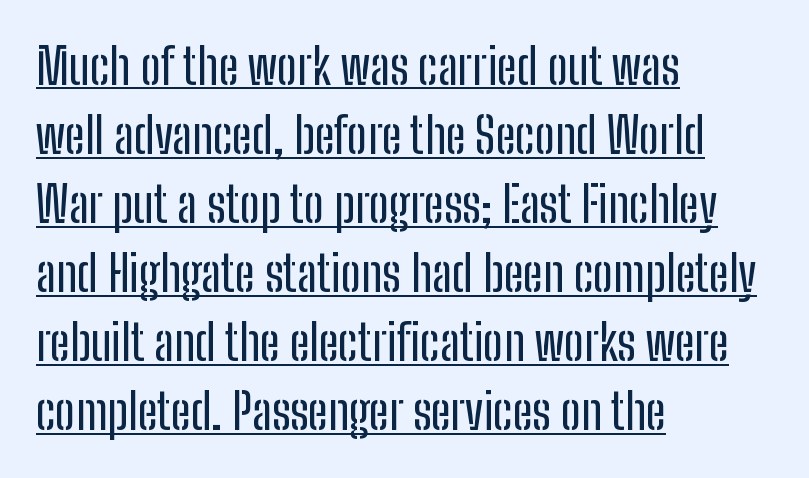
The image shows 49 px condensed sans-serif type, upright; set left-aligned, normal line spacing (1.41x), normal letter spacing, underlined; low stroke contrast and a medium x-height.
